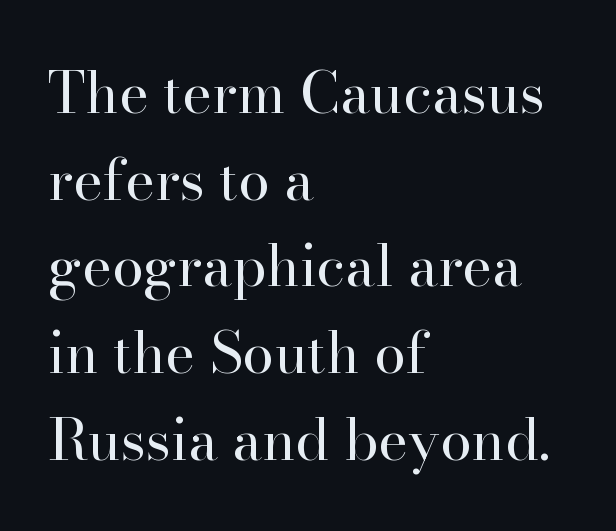
These lines keep a tight, regular rhythm from letter to letter. Old-style or modern, the face here clearly has serifs. A classic flush-left, rag-right setting is used for this passage. When letters stand straight like this, we call the style roman or upright. How would I describe the line gaps? Plain and ordinary. Do the characters align in a grid? No, the font is proportional.
